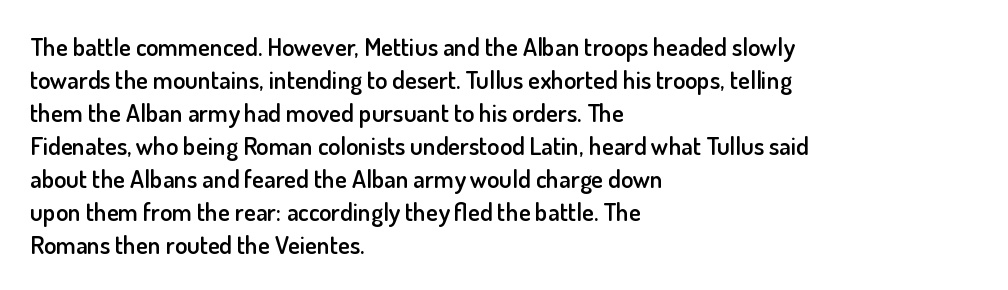
Q: Is the text bold? A: Semi-bold.
Q: Is the text italic (slanted)? A: No, it is upright.
Q: Is the text underlined? A: No.
Q: How is the paragraph aligned? A: Left-aligned.
Q: Is the spacing between letters normal or unusually wide? A: Normal.
Q: Is the spacing between lines tight, normal or loose? A: Normal.
